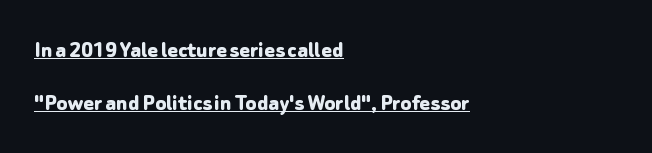
In designer terms, the underline attribute is active on this setting. Heavy, bold letterforms. The line texture is even and compact thanks to regular tracking. The rag falls on the right side of this text block. How would I describe the line gaps? Wide and relaxed.
